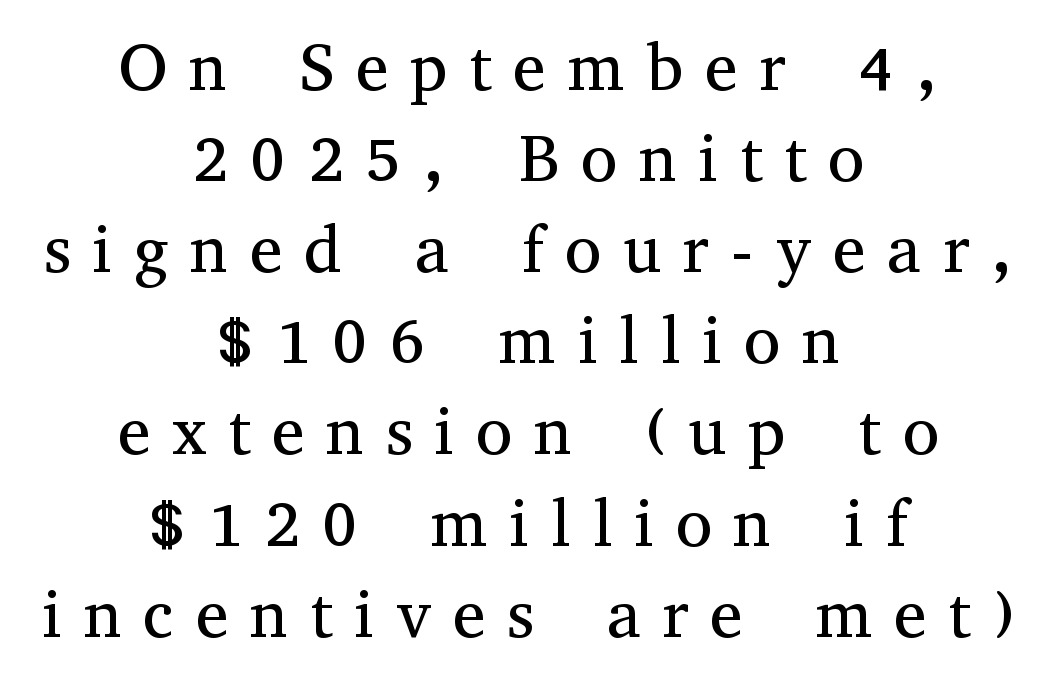
The image shows 67 px regular-weight serif type, upright; set centered, normal line spacing (1.36x), unusually wide letter spacing (+0.32 em), not underlined; medium stroke contrast and a medium x-height.
